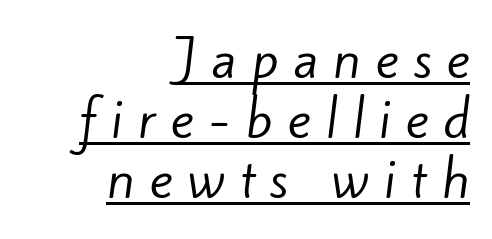
Q: Is the text bold? A: No.
Q: Is the typeface a serif or a sans-serif typeface? A: Sans-serif.
Q: Is the text underlined? A: Yes.
Q: How is the paragraph aligned? A: Right-aligned.
Q: Is the spacing between letters normal or unusually wide? A: Unusually wide.
Q: Width (condensed, normal, or wide)? A: Normal.
Q: Stroke contrast? A: Low.
Q: x-height? A: Small.
Q: Monospaced? A: No.
